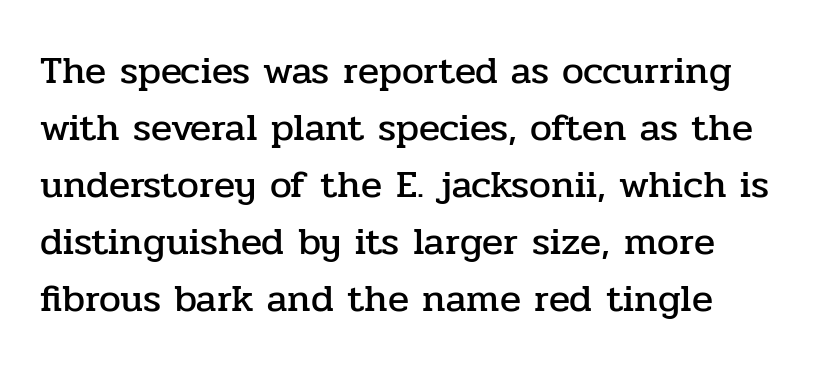
{"serif": "yes", "italic": "no", "width": "normal", "stroke_contrast": "low", "x_height": "medium", "monospaced": "no", "underline": "no", "align": "left", "line_spacing": "normal", "line_spacing_ratio": 1.46, "letter_spacing": "normal", "letter_spacing_em": 0.0, "glyph_px": 39}
